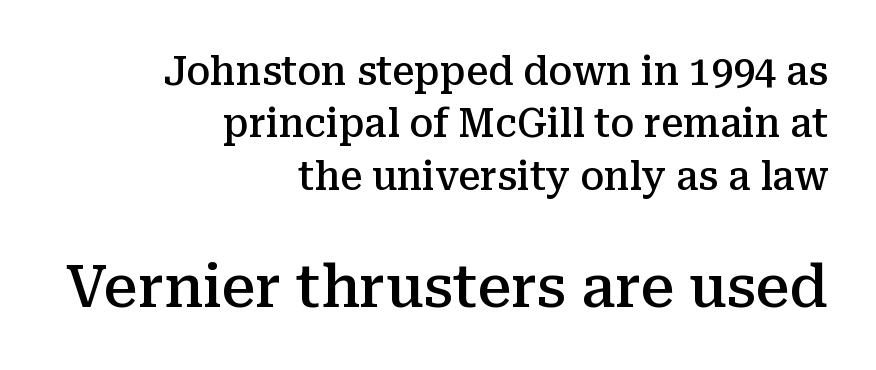
Q: Is the text bold? A: Semi-bold.
Q: Is the text italic (slanted)? A: No, it is upright.
Q: Is the typeface a serif or a sans-serif typeface? A: Serif.
Q: Is the text underlined? A: No.
Q: How is the paragraph aligned? A: Right-aligned.
Q: Is the spacing between letters normal or unusually wide? A: Normal.
Q: Is the spacing between lines tight, normal or loose? A: Normal.
Q: Which block of text is set in a larger size, the first (top) or the second (bottom)? A: The second (bottom) one.
Q: Width (condensed, normal, or wide)? A: Normal.
Q: Stroke contrast? A: Medium.
Q: x-height? A: Medium.
Q: Monospaced? A: No.
